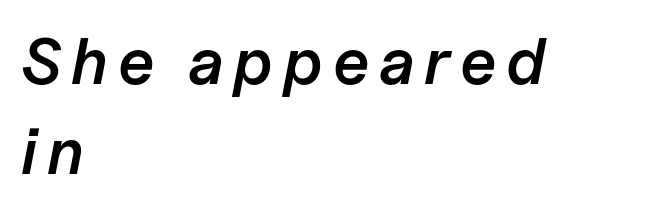
Lines of text with bare space underneath. Weight: semibold (demi). Slant detected: the letters are inclined. This sample keeps an unexceptional amount of space between lines. Here the designer chose a conventional face with non-uniform glyph widths.
